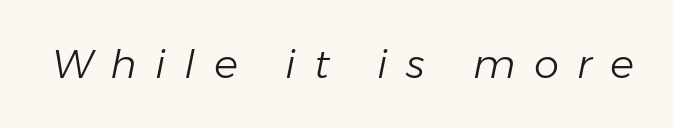
The image shows 40 px light type, italic (leaning right); set unusually wide letter spacing (+0.46 em), not underlined; low stroke contrast and a medium x-height.
